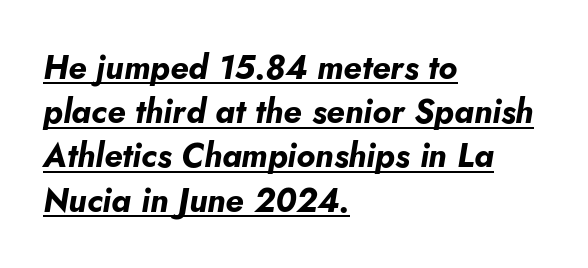
Has an underline been added? It has. This sample is left-justified, so line endings fall wherever the words run out. Look at the tracking — it's just the regular setting, nothing added. Notice how the stems are inclined rather than vertical — that's the hallmark of italics. Reading down the column, the eye jumps a familiar distance to each next line.
